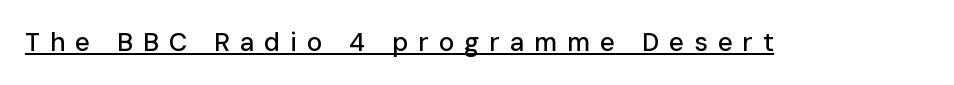
The image shows 26 px text type, upright; set unusually wide letter spacing (+0.38 em), underlined.
